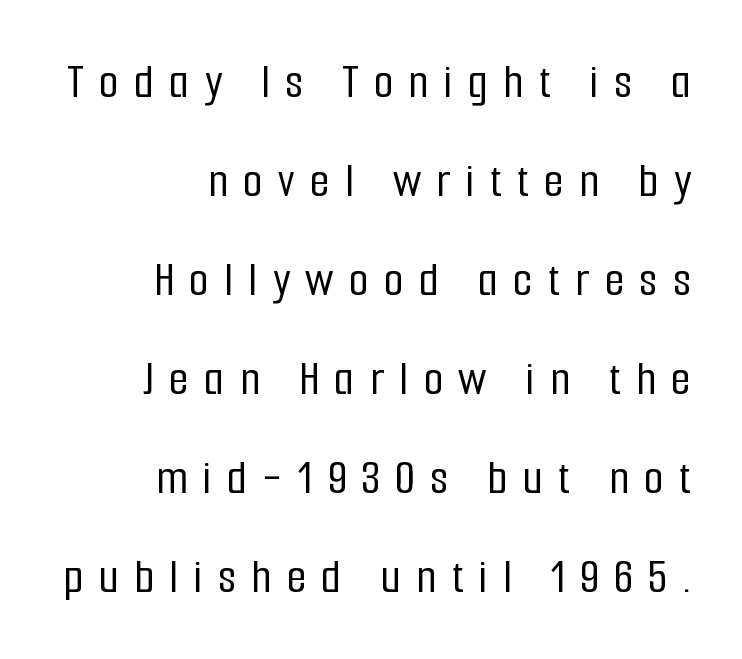
{"serif": "no", "italic": "no", "width": "condensed", "stroke_contrast": "low", "x_height": "medium", "monospaced": "no", "underline": "no", "align": "right", "line_spacing": "loose", "line_spacing_ratio": 1.94, "letter_spacing": "wide", "letter_spacing_em": 0.3, "glyph_px": 51}
